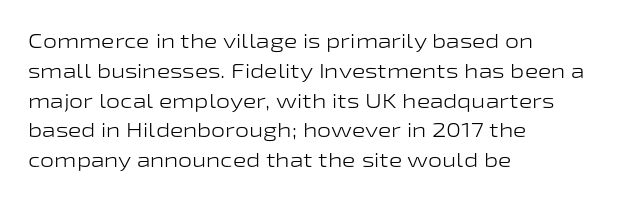
Rule under the text: the space is simply empty. Upright lettering throughout. This rendering leaves character spacing at its baseline value. If you drew a ruler down the left edge, every line would touch it. Is there much room between lines? A standard amount, neither cramped nor airy. This reads as an unemphasized weight, regular at the heaviest.
